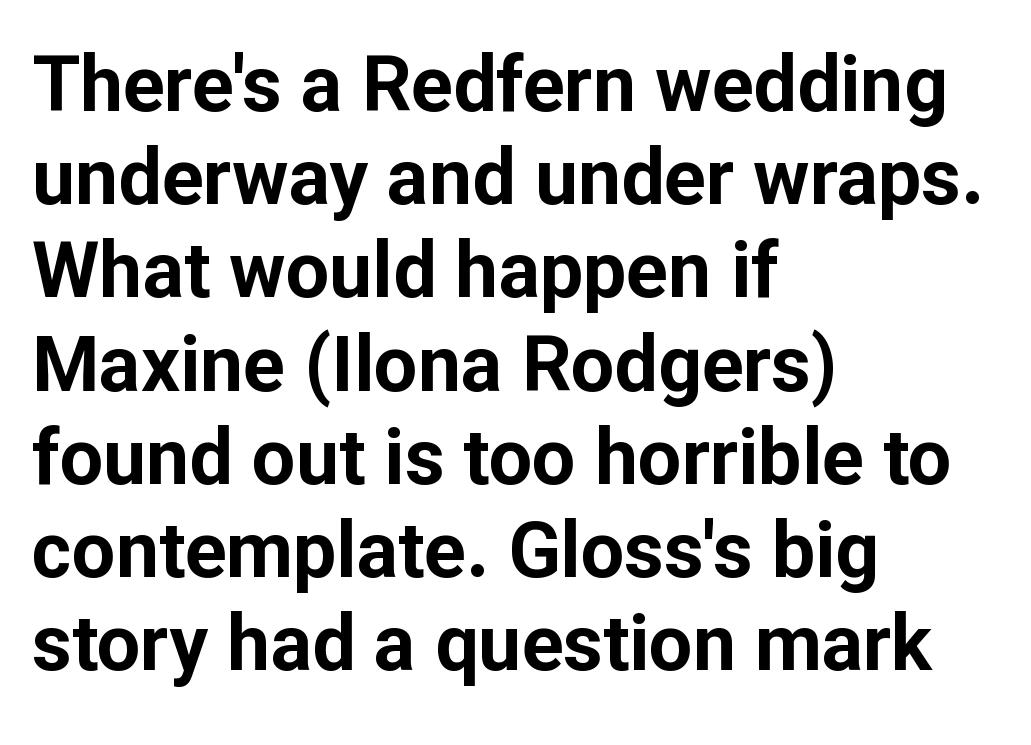
This is the regular roman posture of the typeface. The passage shown is typed in a proportional face where columns would drift. Chunky letters — that's bold for sure. The foot of each line stays bare and open.
